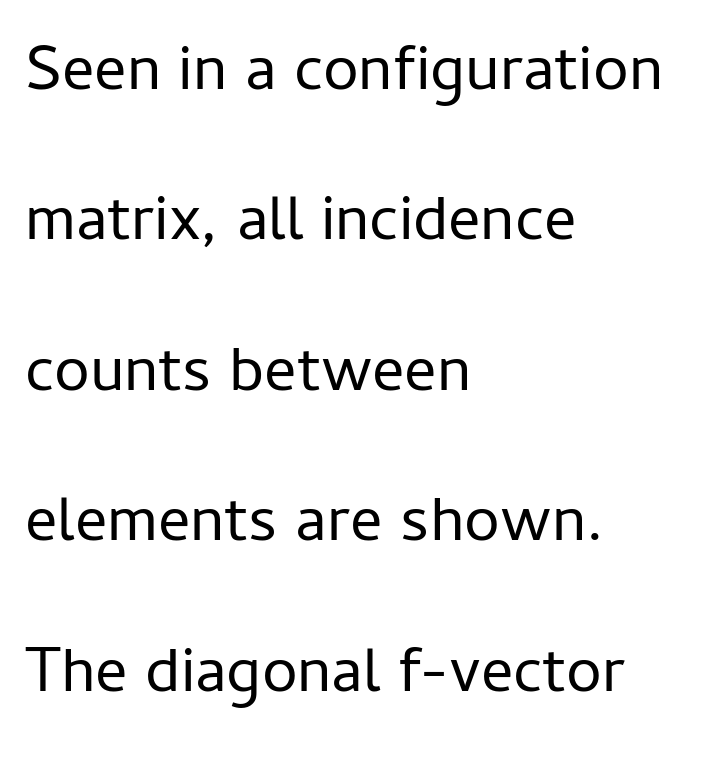
You could fit nearly another row in the gap between these rows. The foot of each line stays bare and open. Note: no serifs on the glyphs. These lines keep a tight, regular rhythm from letter to letter.
